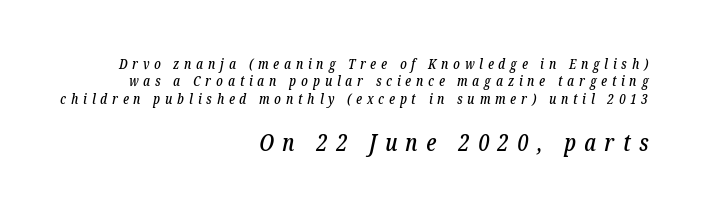
The tracking jumps out immediately: characters are airy and widely separated. Tall strokes in this sample are angled rather than plumb. The setting favours the right margin, as signatures and pull-quotes sometimes do. Typesetter's note — lower block bumped up in size, upper block left smaller.
